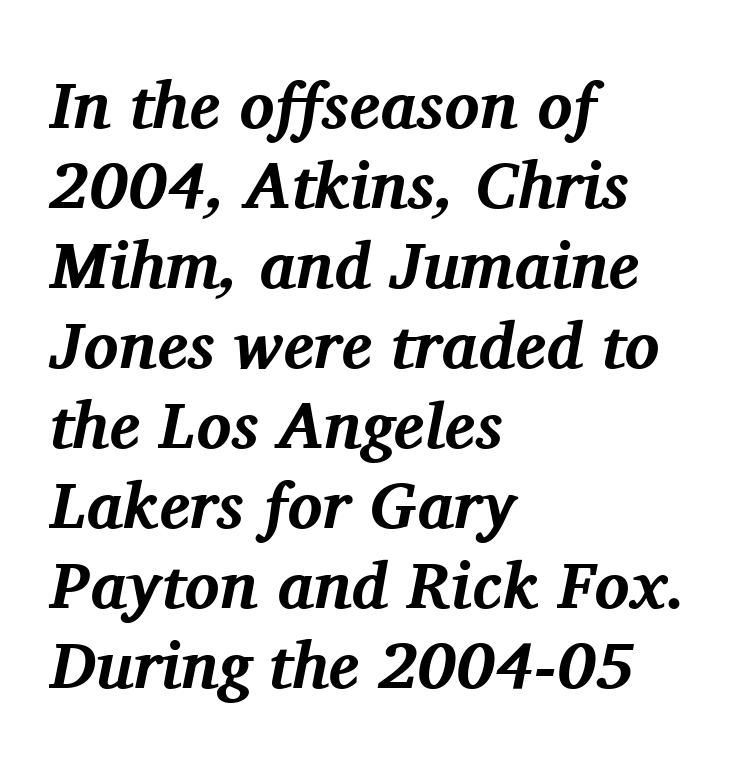
Q: Is the text bold? A: Yes.
Q: Is the text italic (slanted)? A: Yes, it leans right by about 11 degrees.
Q: Is the typeface a serif or a sans-serif typeface? A: Serif.
Q: Is the text underlined? A: No.
Q: How is the paragraph aligned? A: Left-aligned.
Q: Is the spacing between letters normal or unusually wide? A: Normal.
Q: Width (condensed, normal, or wide)? A: Normal.
Q: Stroke contrast? A: Medium.
Q: x-height? A: Medium.
Q: Monospaced? A: No.
